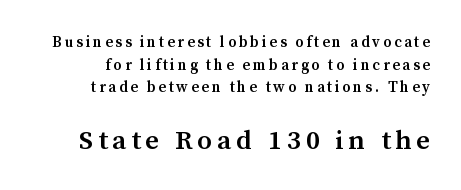
Q: Is the text bold? A: Semi-bold.
Q: Is the text italic (slanted)? A: No, it is upright.
Q: Is the text underlined? A: No.
Q: How is the paragraph aligned? A: Right-aligned.
Q: Is the spacing between lines tight, normal or loose? A: Normal.
Q: Which block of text is set in a larger size, the first (top) or the second (bottom)? A: The second (bottom) one.
